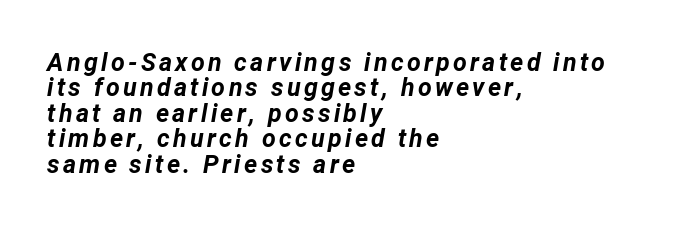
The lines in this sample share a left origin and differ only in where they stop. The specimen omits any rule beneath the text block's lines. Its strokes are broad and dark, the hallmark of bold type. Rows of type sit shoulder to shoulder in the vertical direction. Italic? Definitely — the glyphs are oblique.
